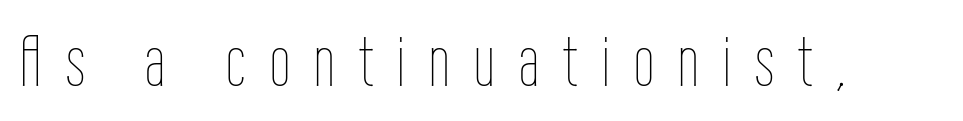
Q: Is the text bold? A: No.
Q: Is the text italic (slanted)? A: No, it is upright.
Q: Is the text underlined? A: No.
Q: Is the spacing between letters normal or unusually wide? A: Unusually wide.
Q: Width (condensed, normal, or wide)? A: Condensed.
Q: Stroke contrast? A: Low.
Q: x-height? A: Medium.
Q: Monospaced? A: No.
